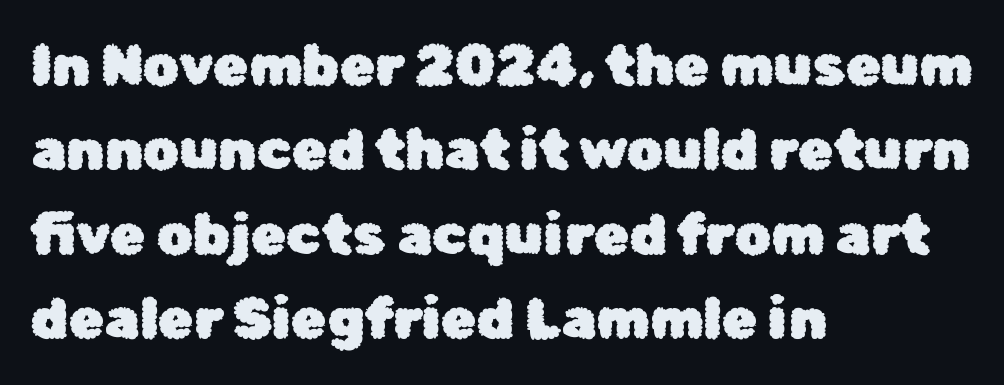
You could not count columns in this text — the font is proportionally spaced. The typeface chosen for these lines omits serifs. One glance says typical: line gaps are just what's usual. The horizontal fit of the characters is conventional and even. Every character sits straight up, as roman type does. The setting favours the left margin, as ordinary paragraphs usually do.
